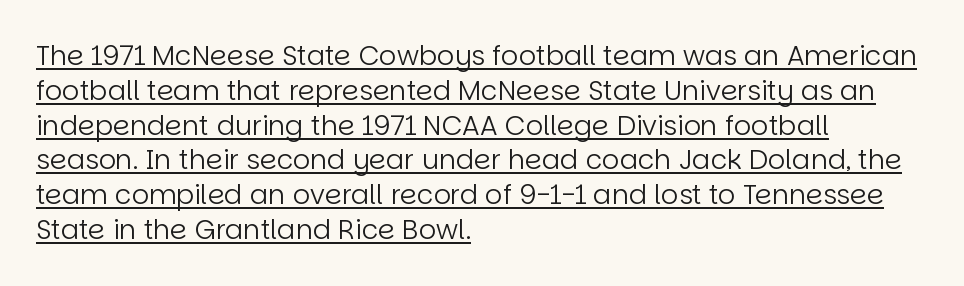
Tracking value appears to be zero — textbook default spacing. Caption: lettering with a line underneath. Every character sits straight up, as roman type does. Heaviness? Minimal to ordinary, like unemphasized prose. The space between consecutive lines is moderate.
